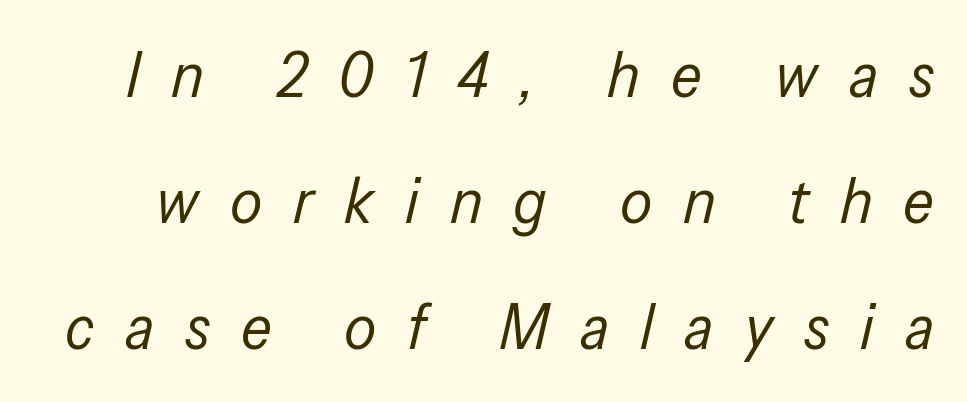
{"italic": "yes", "lean": "right", "slant_degrees": 13, "bold": "no", "weight": "regular", "width": "condensed", "stroke_contrast": "low", "x_height": "medium", "monospaced": "no", "underline": "no", "line_spacing": "loose", "line_spacing_ratio": 1.97, "letter_spacing": "wide", "letter_spacing_em": 0.48, "glyph_px": 64}
